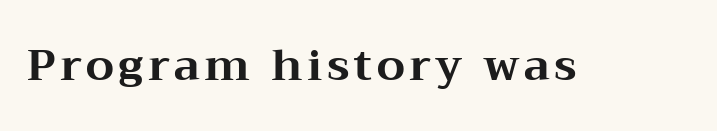
The image shows 44 px bold, wide serif type, upright; set not underlined; medium stroke contrast and a medium x-height.
